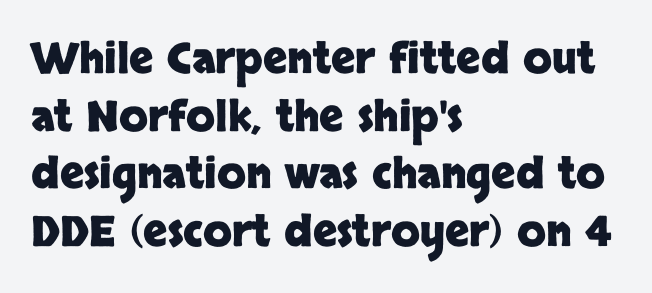
The image shows 42 px heavy sans-serif type, upright; set left-aligned, normal line spacing (1.37x), normal letter spacing, not underlined; low stroke contrast and a large x-height.
